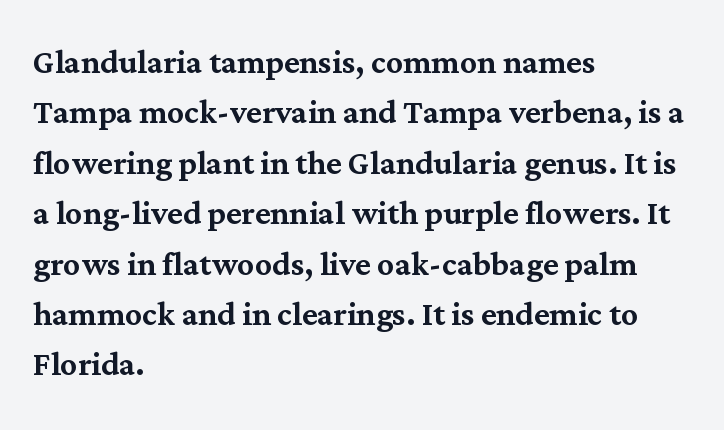
Character widths vary here, with narrow letters taking less room than wide ones. Tracking here is standard; glyphs follow each other at the usual distance. Line starts are locked; line ends wander. The passage shown is not underscored anywhere. Every character sits straight up, as roman type does.
